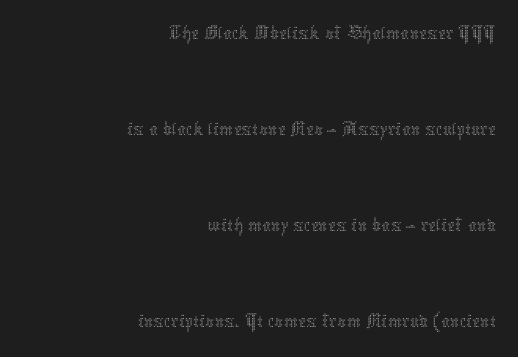
{"italic": "no", "bold": "no", "weight": "thin", "width": "normal", "stroke_contrast": "medium", "x_height": "medium", "monospaced": "no", "underline": "no", "align": "right", "line_spacing": "loose", "line_spacing_ratio": 2.18, "letter_spacing": "normal", "letter_spacing_em": 0.0, "glyph_px": 44}
